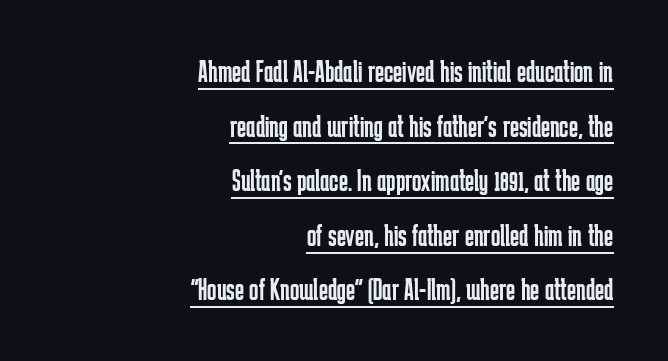
Short note: letters normally spaced. This sample has the flowing, uneven cadence of proportional lettering. A student would call this right alignment; a typographer would say flush right, rag left. Is this a sans? Yes — the strokes have no serifs. When letters stand straight like this, we call the style roman or upright. The characters are drawn with everyday or finer stroke widths.
